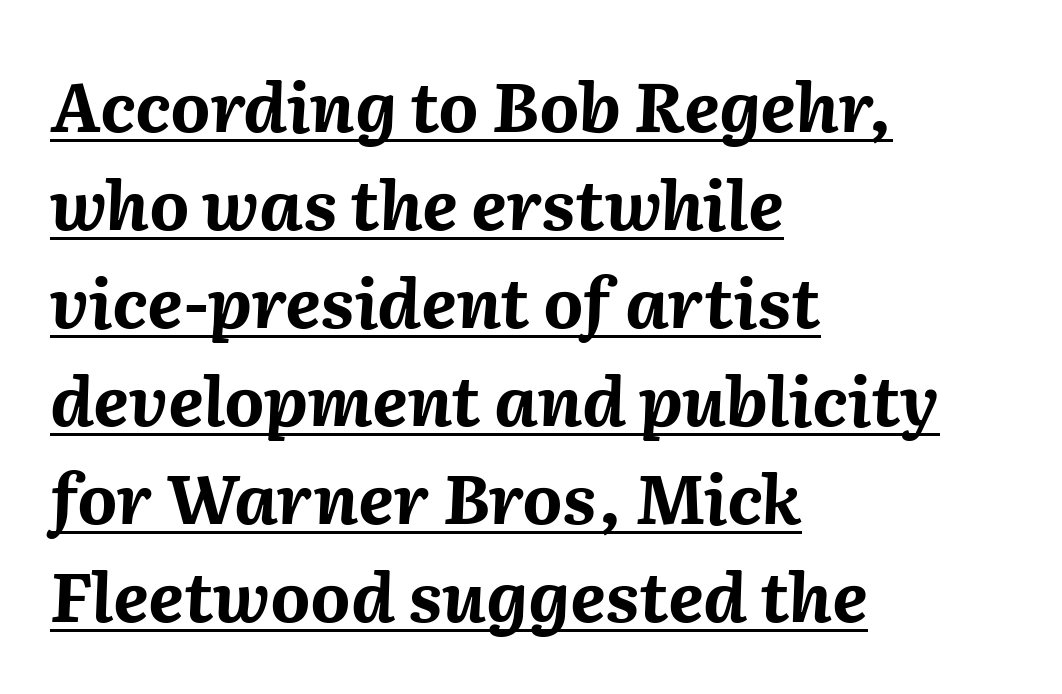
The image shows 69 px bold type, italic (leaning right); set left-aligned, normal line spacing (1.42x), normal letter spacing, underlined; medium stroke contrast and a medium x-height.
